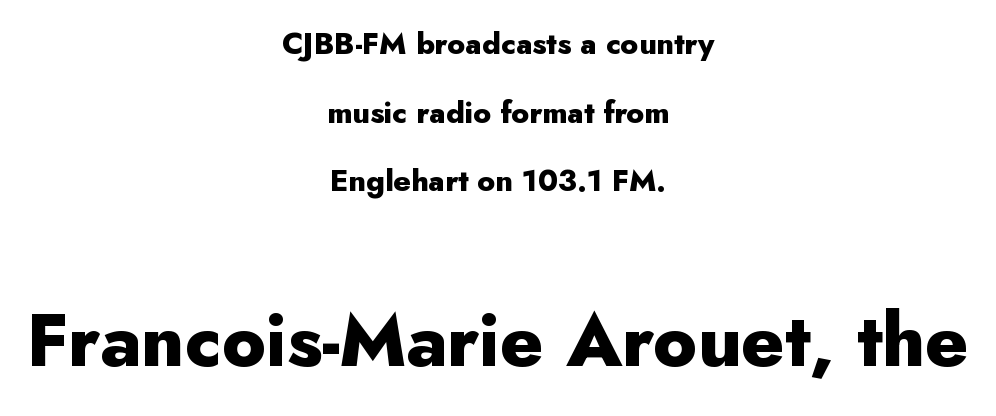
Q: Is the text bold? A: Yes.
Q: Is the text italic (slanted)? A: No, it is upright.
Q: Is the typeface a serif or a sans-serif typeface? A: Sans-serif.
Q: Is the text underlined? A: No.
Q: How is the paragraph aligned? A: Centered.
Q: Is the spacing between letters normal or unusually wide? A: Normal.
Q: Is the spacing between lines tight, normal or loose? A: Loose.
Q: Which block of text is set in a larger size, the first (top) or the second (bottom)? A: The second (bottom) one.
Q: Width (condensed, normal, or wide)? A: Normal.
Q: Stroke contrast? A: Low.
Q: x-height? A: Small.
Q: Monospaced? A: No.
